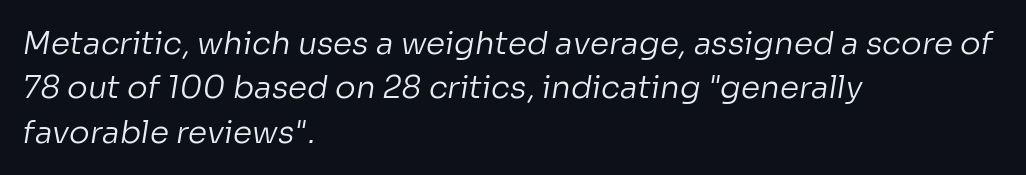
The image shows 31 px regular-weight sans-serif type; set left-aligned, normal line spacing (1.43x), normal letter spacing, not underlined; low stroke contrast and a medium x-height.
